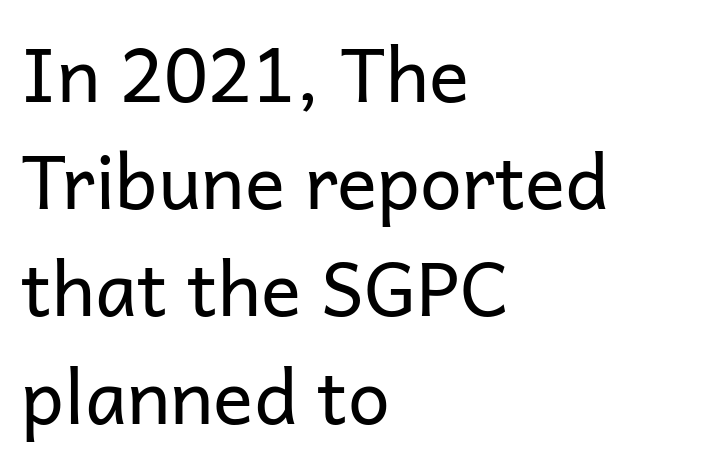
The horizontal fit of the characters is conventional and even. Glance below the letters and you will spot only blank space. Is there any slant? The stems are plumb. Caption: multi-line text, flush left, ragged right. Spacing verdict: proportional, widths tailored to each character.
